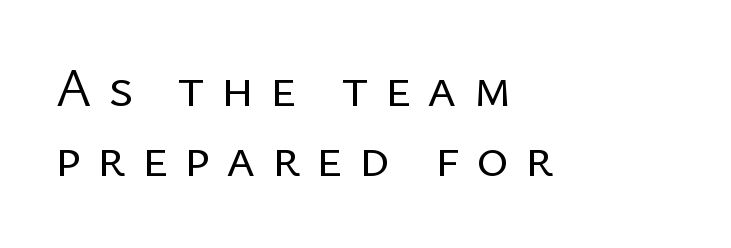
The image shows 55 px regular-weight sans-serif type, upright; set left-aligned, normal line spacing (1.28x), unusually wide letter spacing (+0.29 em), not underlined; low stroke contrast and a medium x-height.
